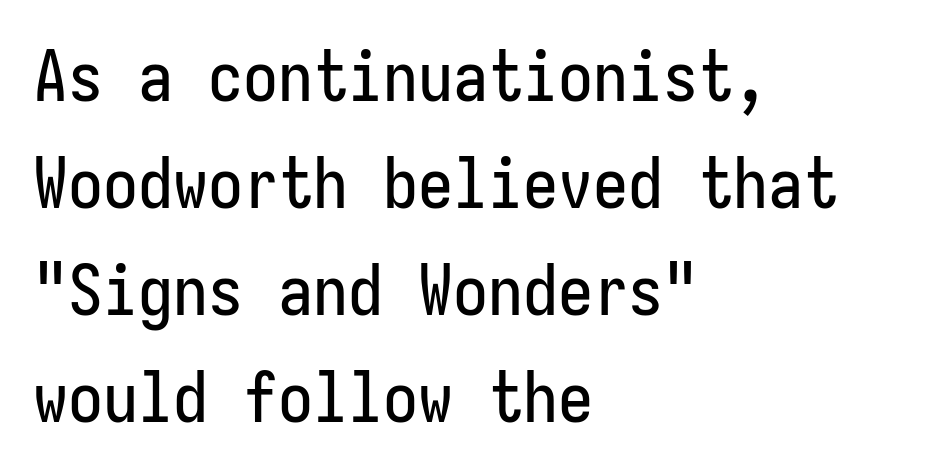
{"serif": "no", "italic": "no", "width": "condensed", "stroke_contrast": "low", "x_height": "medium", "underline": "no", "align": "left", "line_spacing": "normal", "line_spacing_ratio": 1.53, "letter_spacing": "normal", "letter_spacing_em": 0.0, "glyph_px": 70}
